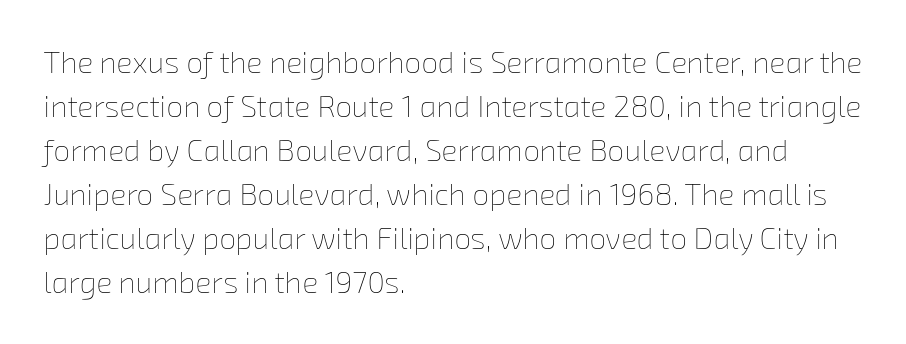
The image shows 30 px thin type; set left-aligned, normal line spacing (1.47x), normal letter spacing, not underlined; low stroke contrast and a medium x-height.
